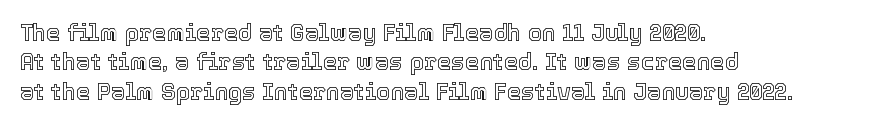
{"italic": "no", "underline": "no", "align": "left", "line_spacing": "normal", "line_spacing_ratio": 1.28, "letter_spacing": "normal", "letter_spacing_em": 0.0, "glyph_px": 23}
